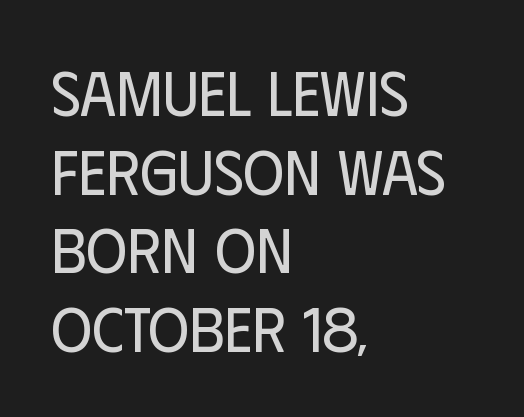
Q: Is the text bold? A: No.
Q: Is the text italic (slanted)? A: No, it is upright.
Q: Is the typeface a serif or a sans-serif typeface? A: Sans-serif.
Q: Is the text underlined? A: No.
Q: How is the paragraph aligned? A: Left-aligned.
Q: Is the spacing between letters normal or unusually wide? A: Normal.
Q: Is the spacing between lines tight, normal or loose? A: Normal.
Q: Width (condensed, normal, or wide)? A: Condensed.
Q: Stroke contrast? A: Low.
Q: x-height? A: Large.
Q: Monospaced? A: No.
